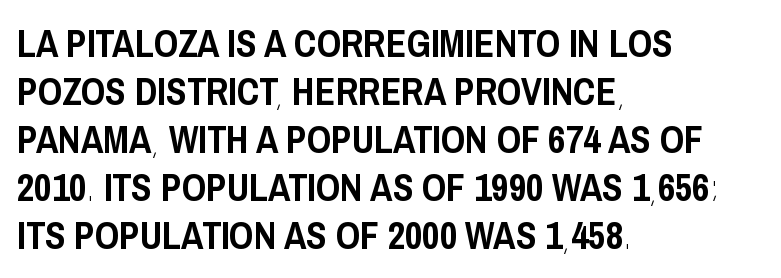
The image shows 38 px condensed sans-serif type, upright; set left-aligned, normal line spacing (1.26x), normal letter spacing, not underlined; low stroke contrast and a large x-height.
